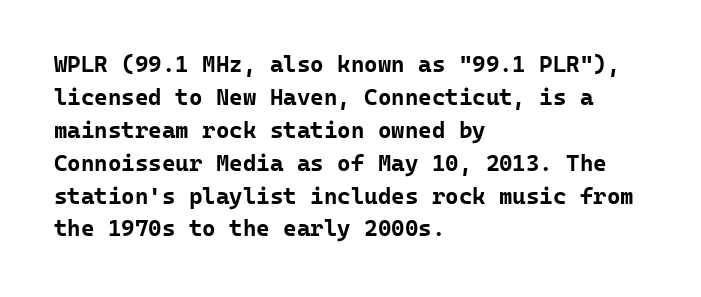
{"italic": "no", "bold": "yes", "underline": "no", "align": "left", "line_spacing": "normal", "line_spacing_ratio": 1.43, "letter_spacing": "normal", "letter_spacing_em": 0.0, "glyph_px": 23}
